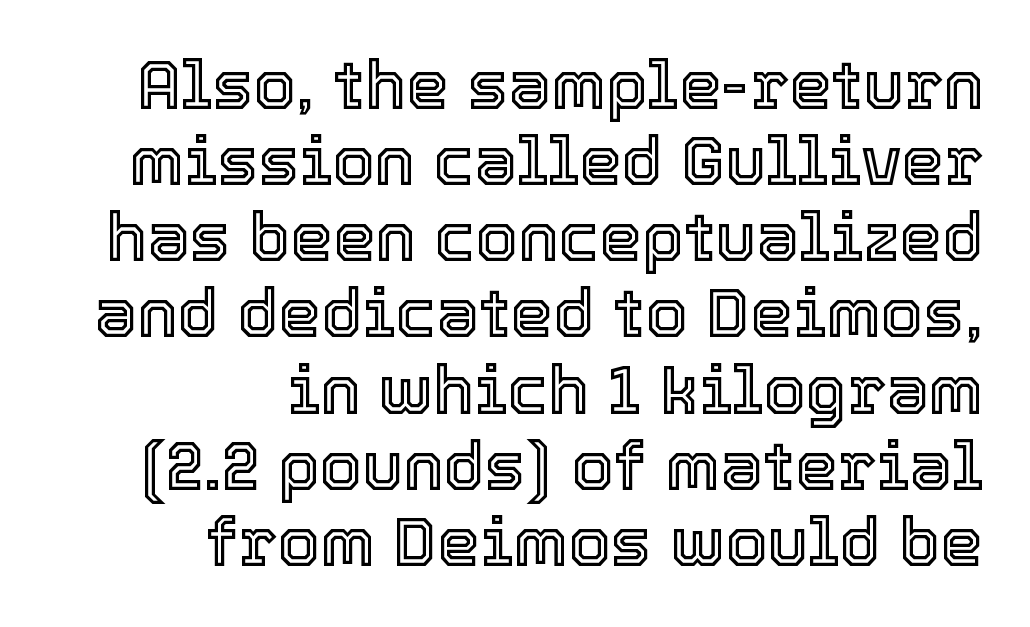
The image shows 68 px text type, upright; set right-aligned, tight line spacing (1.12x), normal letter spacing, not underlined; a medium x-height.
